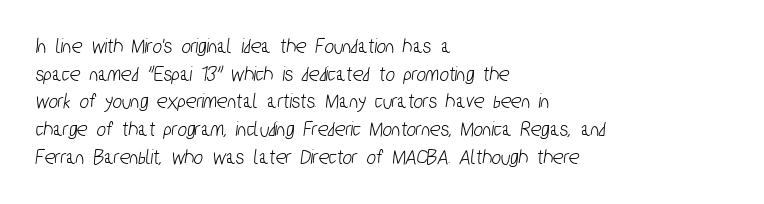
The baseline area is clear. This block has exactly the height ordinary leading produces. Letter spacing: default. The lines are quadded left.
